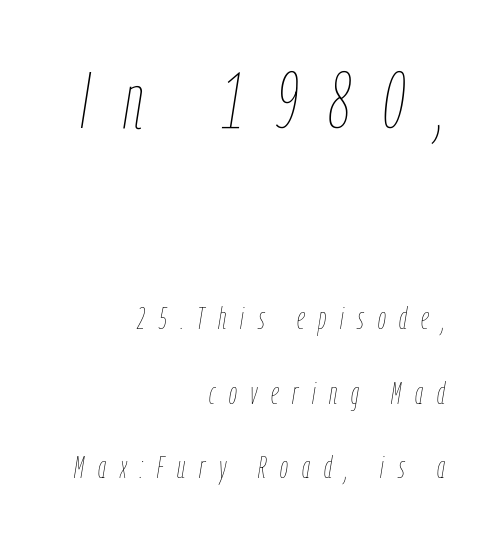
{"italic": "yes", "lean": "right", "slant_degrees": 9, "bold": "no", "weight": "thin", "width": "condensed", "stroke_contrast": "low", "x_height": "medium", "monospaced": "no", "underline": "no", "align": "right", "line_spacing": "loose", "line_spacing_ratio": 2.33, "letter_spacing": "wide", "letter_spacing_em": 0.43, "larger_block": "first", "size_ratio": 2.47, "glyph_px": 79}
